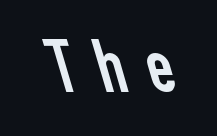
{"serif": "no", "bold": "no", "weight": "regular", "width": "normal", "stroke_contrast": "low", "x_height": "medium", "monospaced": "no", "underline": "no", "glyph_px": 77}
